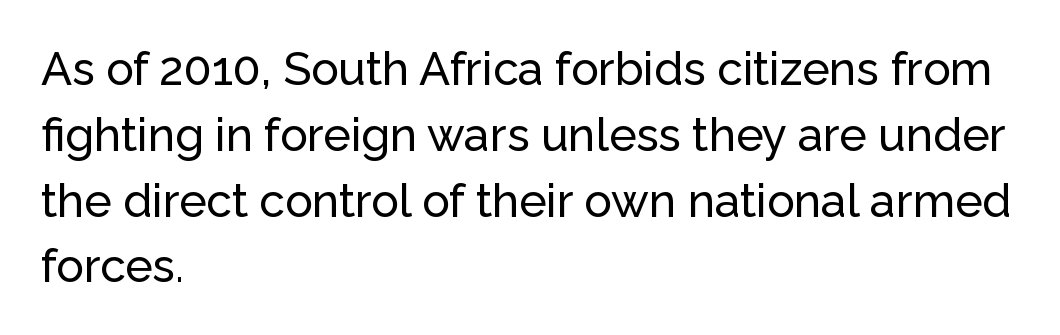
The image shows 46 px sans-serif type, upright; set left-aligned, normal line spacing (1.43x), normal letter spacing, not underlined; low stroke contrast and a medium x-height.
